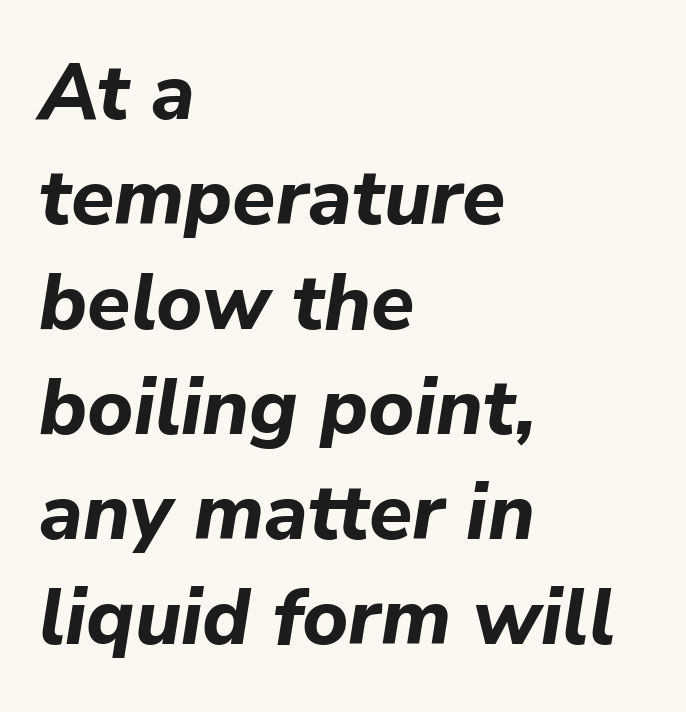
There's an unmistakable incline to the writing here. Between one letter and the next there's only the usual sliver of space. Each new line begins a customary step beneath the previous one. Proportional: the letters do not fall into vertical columns. A clean baseline with only descenders dipping below it. A dark, heavy texture on the line: the type is bold.
